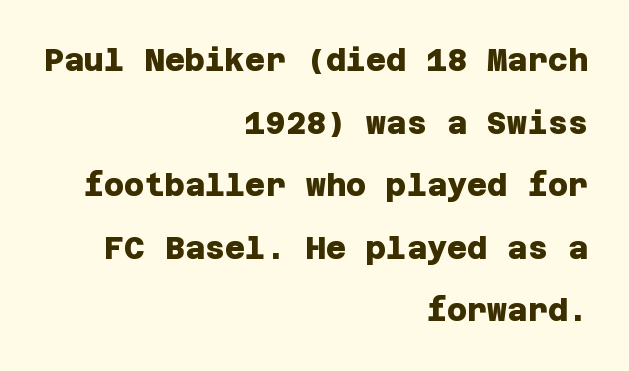
Q: Is the text bold? A: Yes.
Q: Is the typeface a serif or a sans-serif typeface? A: Sans-serif.
Q: Is the text underlined? A: No.
Q: How is the paragraph aligned? A: Right-aligned.
Q: Is the spacing between letters normal or unusually wide? A: Normal.
Q: Is the spacing between lines tight, normal or loose? A: Loose.
Q: Width (condensed, normal, or wide)? A: Normal.
Q: Stroke contrast? A: Low.
Q: x-height? A: Large.
